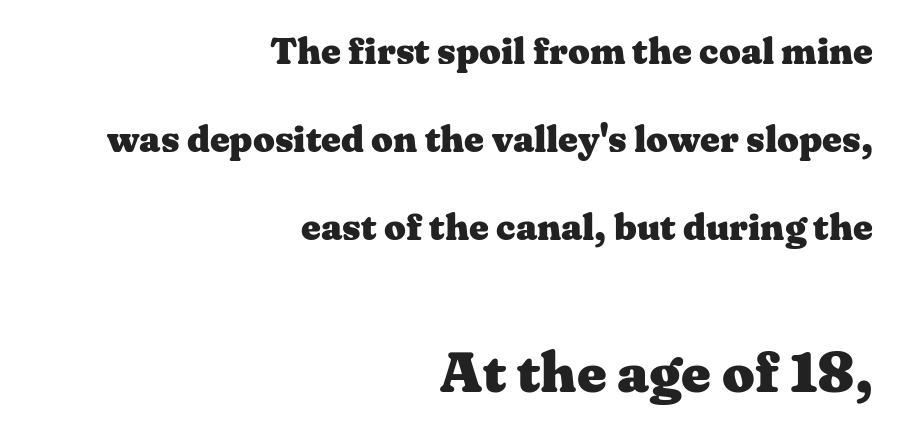
Nothing unusual about the tracking: characters are spaced as the font intends. These words are printed bold, with thick strokes throughout. This block would shrink considerably if given ordinary leading; it's expanded now. The typeface chosen for these lines features serifs.
